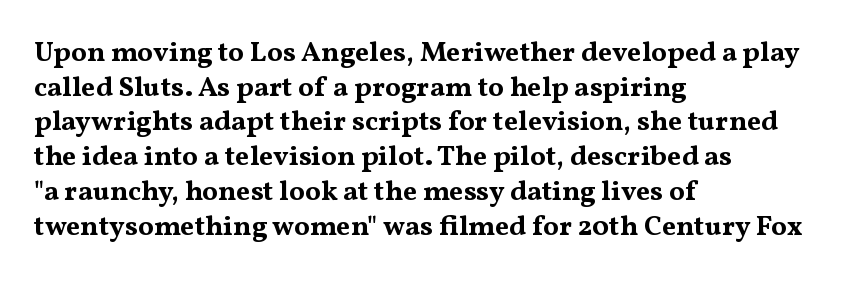
Q: Is the text bold? A: Yes.
Q: Is the text italic (slanted)? A: No, it is upright.
Q: Is the typeface a serif or a sans-serif typeface? A: Serif.
Q: Is the text underlined? A: No.
Q: How is the paragraph aligned? A: Left-aligned.
Q: Is the spacing between letters normal or unusually wide? A: Normal.
Q: Width (condensed, normal, or wide)? A: Wide.
Q: Stroke contrast? A: Medium.
Q: x-height? A: Medium.
Q: Monospaced? A: No.
